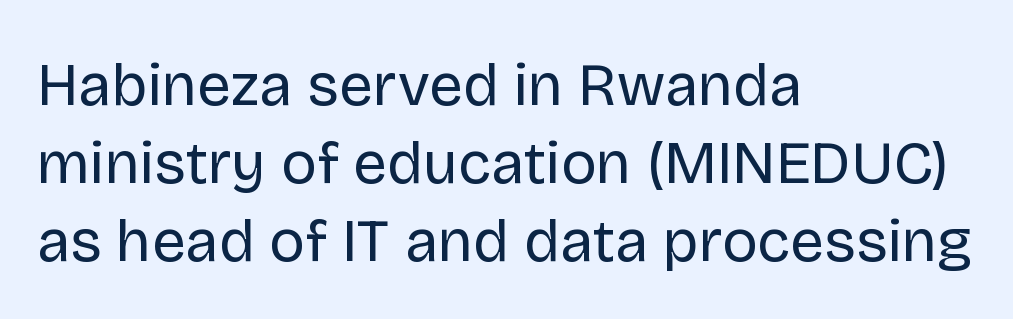
Here the designer chose a conventional face with non-uniform glyph widths. One glance says typical: line gaps are just what's usual. Upright lettering throughout. Plain, unruled lines of type. You could call the tracking neutral — neither tight nor loose.
